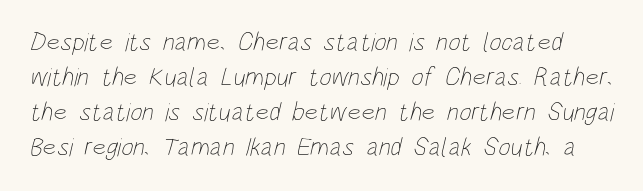
The font sits on the lighter half of the weight spectrum, regular included. Beneath every word, the page is bare. The designer left line spacing at the default. Between one letter and the next there's only the usual sliver of space.
